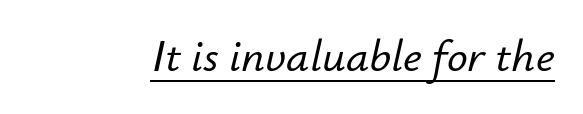
Q: Is the text italic (slanted)? A: Yes, it leans right by about 12 degrees.
Q: Is the text underlined? A: Yes.
Q: Is the spacing between letters normal or unusually wide? A: Normal.
Q: Width (condensed, normal, or wide)? A: Normal.
Q: Stroke contrast? A: Low.
Q: x-height? A: Small.
Q: Monospaced? A: No.
